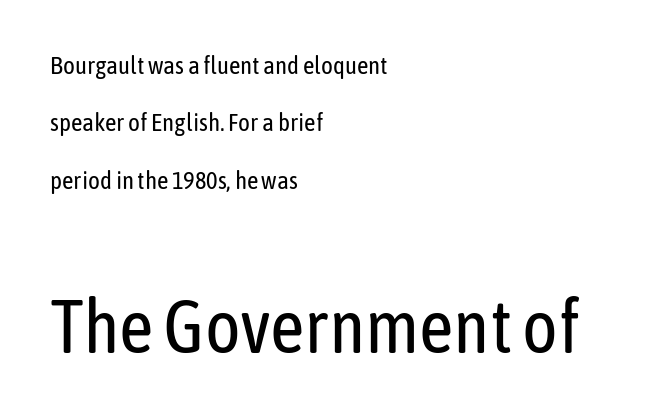
Q: Is the text bold? A: No.
Q: Is the text italic (slanted)? A: No, it is upright.
Q: Is the typeface a serif or a sans-serif typeface? A: Sans-serif.
Q: Is the text underlined? A: No.
Q: How is the paragraph aligned? A: Left-aligned.
Q: Is the spacing between letters normal or unusually wide? A: Normal.
Q: Is the spacing between lines tight, normal or loose? A: Loose.
Q: Which block of text is set in a larger size, the first (top) or the second (bottom)? A: The second (bottom) one.
Q: Width (condensed, normal, or wide)? A: Condensed.
Q: Stroke contrast? A: Low.
Q: x-height? A: Medium.
Q: Monospaced? A: No.
